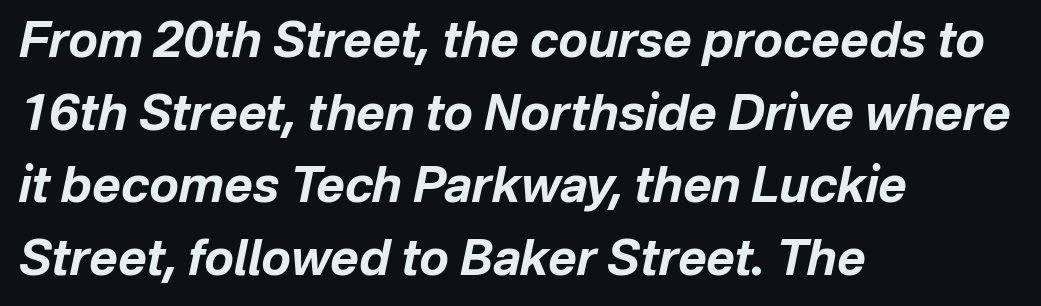
{"italic": "yes", "lean": "right", "slant_degrees": 12, "bold": "yes", "weight": "bold", "width": "normal", "stroke_contrast": "low", "x_height": "medium", "monospaced": "no", "underline": "no", "align": "left", "line_spacing": "normal", "line_spacing_ratio": 1.48, "letter_spacing": "normal", "letter_spacing_em": 0.0, "glyph_px": 49}
